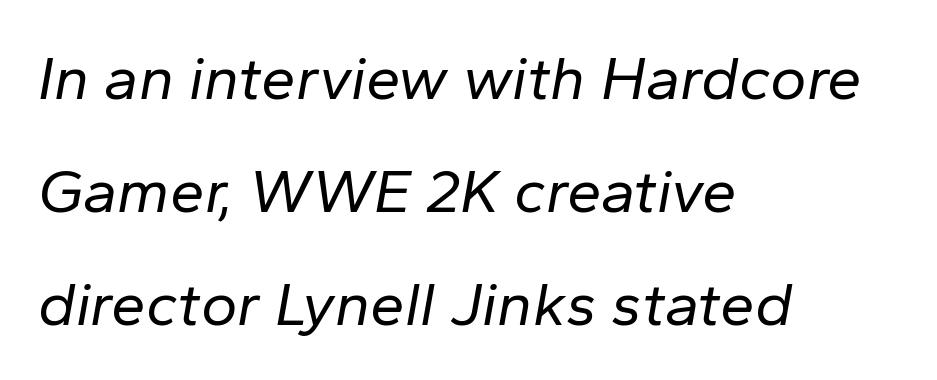
Here the glyphs are tracked normally, forming tight word shapes. Rendered with sloped, italic letterforms. Visually the block forms a straight wall on the left and a jagged coastline on the right. Beneath every word, the page is bare. Stems here are at most as thick as an everyday book face. A typesetter would call this proportional, since set widths differ per character.
